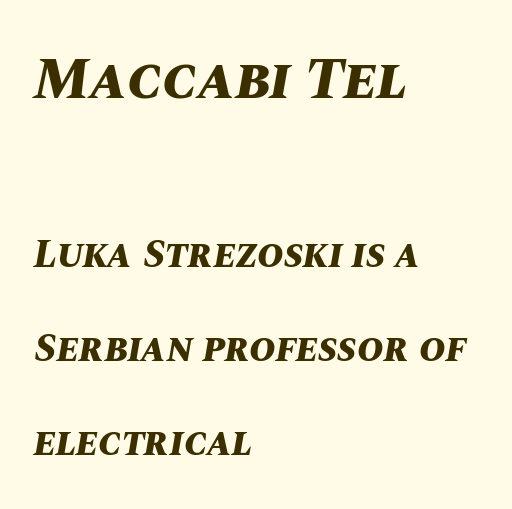
The image shows 60 px bold type, italic (leaning right); set left-aligned, loose line spacing (2.36x), normal letter spacing, not underlined; the first (top) block is 1.5x larger; medium stroke contrast and a large x-height.
